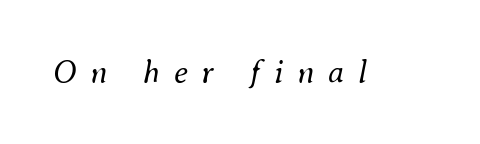
Q: Is the text bold? A: No.
Q: Is the text italic (slanted)? A: Yes, it leans right by about 8 degrees.
Q: Is the text underlined? A: No.
Q: Is the spacing between letters normal or unusually wide? A: Unusually wide.
Q: Width (condensed, normal, or wide)? A: Normal.
Q: Stroke contrast? A: Medium.
Q: x-height? A: Small.
Q: Monospaced? A: No.
